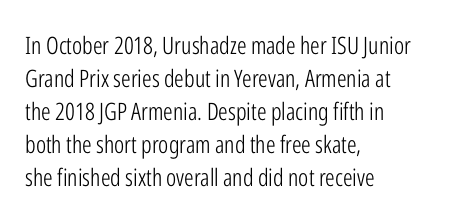
Q: Is the text bold? A: No.
Q: Is the text italic (slanted)? A: No, it is upright.
Q: Is the text underlined? A: No.
Q: How is the paragraph aligned? A: Left-aligned.
Q: Is the spacing between letters normal or unusually wide? A: Normal.
Q: Is the spacing between lines tight, normal or loose? A: Normal.
